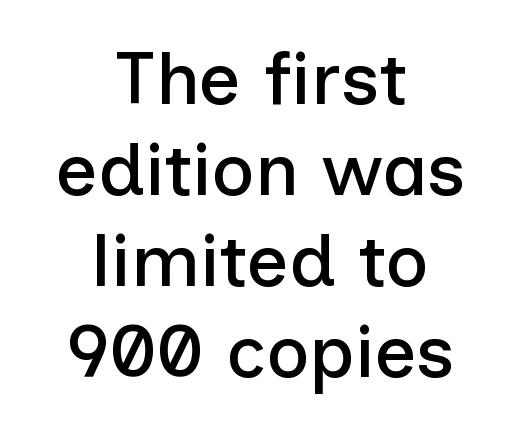
Designer's note — italics off, roman on. A typesetter would call this proportional, since set widths differ per character. The lines in this sample share a center point and differ in where they start and stop. The designer went with a sans here, leaving each stem footless.
